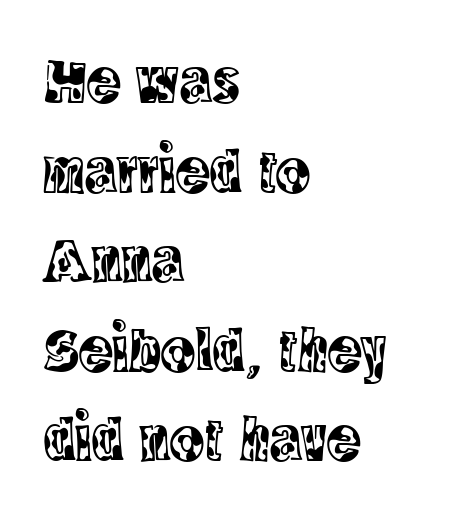
The image shows 64 px condensed serif type, upright; set left-aligned, normal line spacing (1.4x), normal letter spacing, not underlined; a large x-height.
